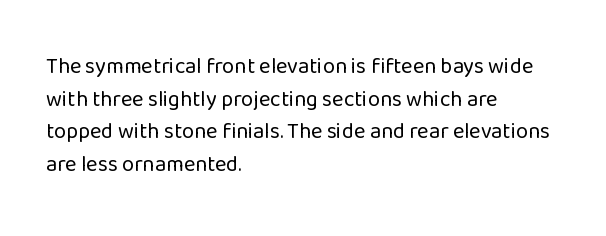
Q: Is the text bold? A: No.
Q: Is the text italic (slanted)? A: No, it is upright.
Q: Is the text underlined? A: No.
Q: How is the paragraph aligned? A: Left-aligned.
Q: Is the spacing between letters normal or unusually wide? A: Normal.
Q: Is the spacing between lines tight, normal or loose? A: Normal.
